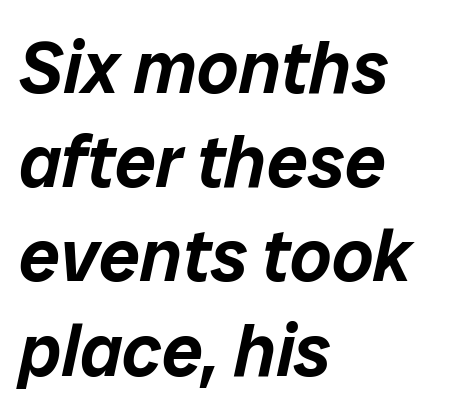
An italicized treatment has been applied to the whole sample. A typesetter would call this zero additional tracking. The glyphs are unaccompanied by any horizontal stroke below them. Spacing verdict: proportional, widths tailored to each character.
